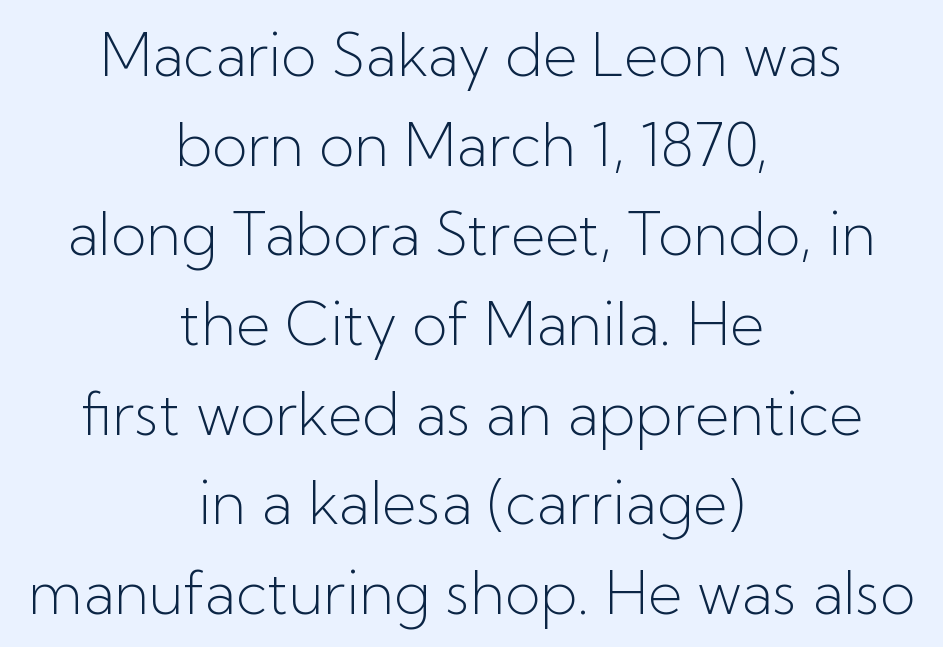
In CSS terms this would be text-align: center. Check where the strokes stop: nothing finishes them off — pure sans. Stems here are at most as thick as an everyday book face. Honestly, there is no underline to notice here at all. The axis of the letterforms is exactly vertical. Students, observe: this is what conventionally led text looks like.
